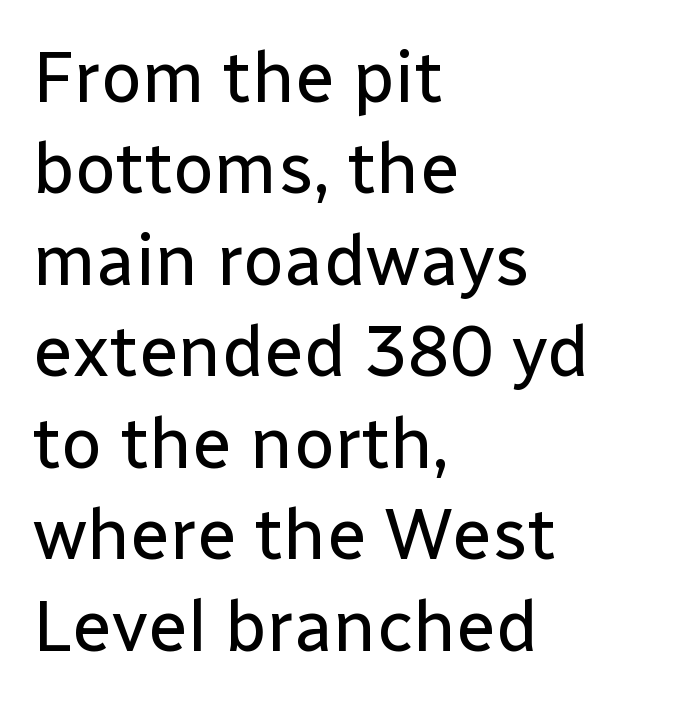
Q: Is the text bold? A: No.
Q: Is the text italic (slanted)? A: No, it is upright.
Q: Is the typeface a serif or a sans-serif typeface? A: Sans-serif.
Q: Is the text underlined? A: No.
Q: How is the paragraph aligned? A: Left-aligned.
Q: Is the spacing between letters normal or unusually wide? A: Normal.
Q: Is the spacing between lines tight, normal or loose? A: Normal.
Q: Width (condensed, normal, or wide)? A: Normal.
Q: Stroke contrast? A: Low.
Q: x-height? A: Medium.
Q: Monospaced? A: No.
